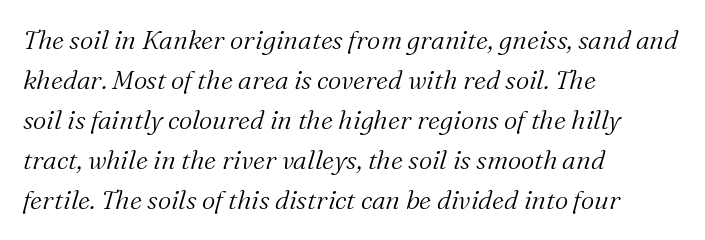
{"italic": "yes", "lean": "right", "slant_degrees": 16, "bold": "no", "underline": "no", "align": "left", "line_spacing": "normal", "line_spacing_ratio": 1.54, "letter_spacing": "normal", "letter_spacing_em": 0.0, "glyph_px": 26}
